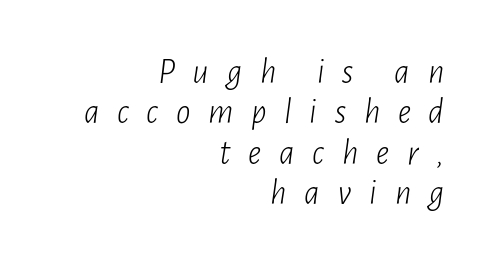
The image shows 36 px light, condensed type, italic (leaning right); set right-aligned, tight line spacing (1.12x), unusually wide letter spacing (+0.49 em), not underlined; low stroke contrast and a medium x-height.
